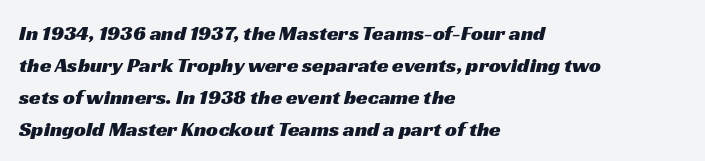
{"underline": "no", "align": "left", "line_spacing": "normal", "line_spacing_ratio": 1.52, "letter_spacing": "normal", "letter_spacing_em": 0.0, "glyph_px": 21}
